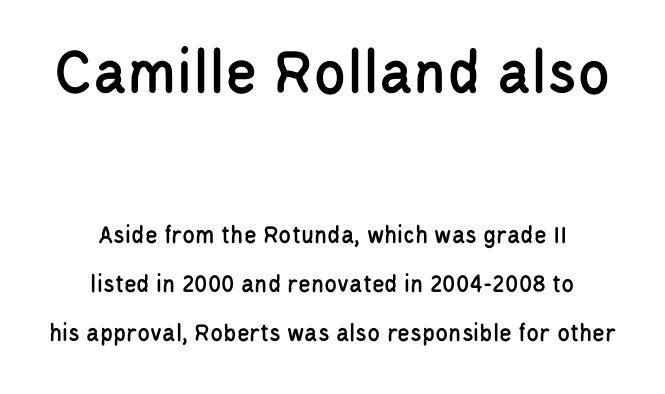
The image shows 66 px condensed sans-serif type, upright; set centered, line spacing 1.88x, normal letter spacing, not underlined; the first (top) block is 2.54x larger; low stroke contrast and a large x-height.
